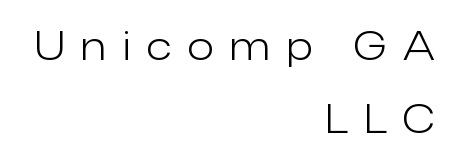
Short note: letters widely spaced. Has an underline been added? It has not. Typeset ragged left — the right edge is the straight one. Spacing verdict: proportional, widths tailored to each character. Weight class: somewhere from thin through regular.
